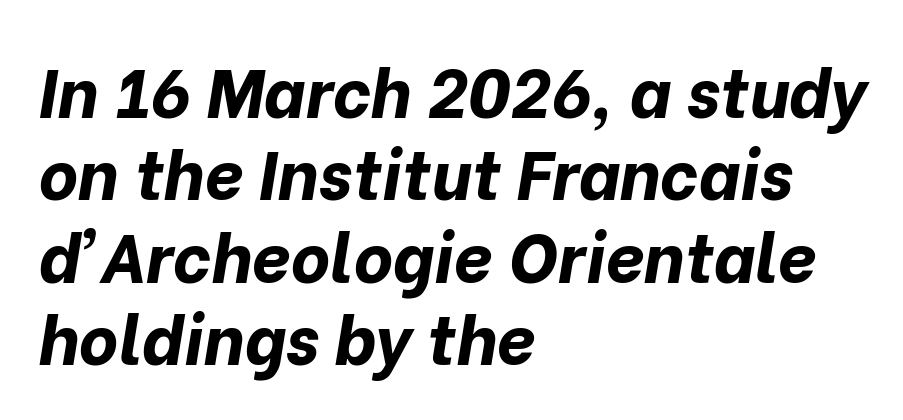
The image shows 68 px bold type, italic (leaning right); set left-aligned, line spacing 1.21x, normal letter spacing, not underlined; low stroke contrast and a medium x-height.
